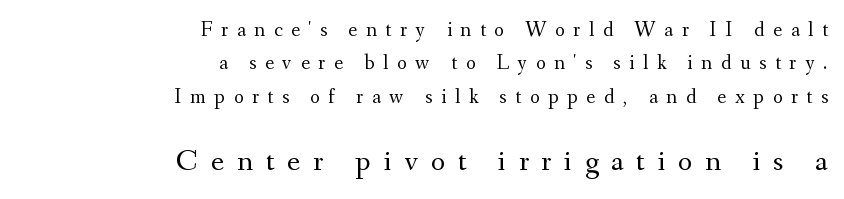
Does extra space separate the letters? Yes, quite a lot of it. The letterforms sit at book weight or below. A bare baseline throughout the passage. Normally led — the rows are evenly, conventionally spaced.
